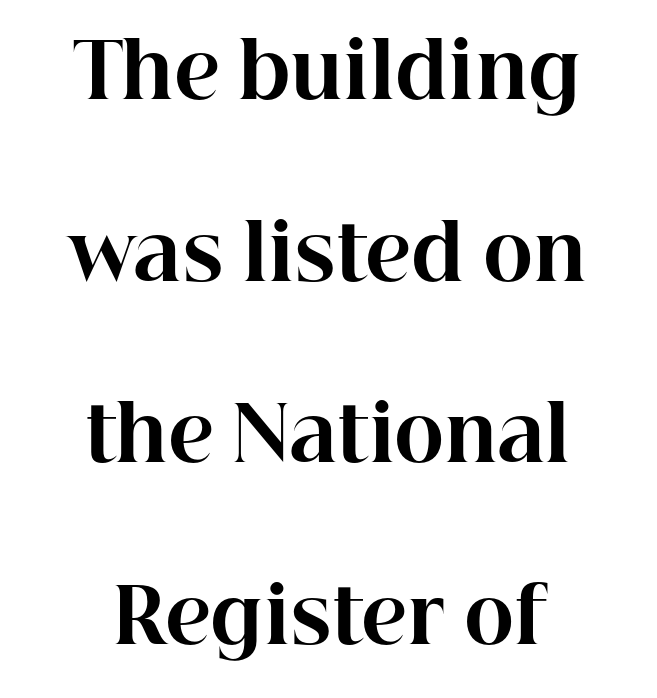
The lettering stays uniformly vertical, giving the passage a roman look. This is heavy type, rendered in bold. The type family on display is of the serif kind. The face used here is proportionally spaced, like ordinary book or web type. This block would shrink considerably if given ordinary leading; it's expanded now.
